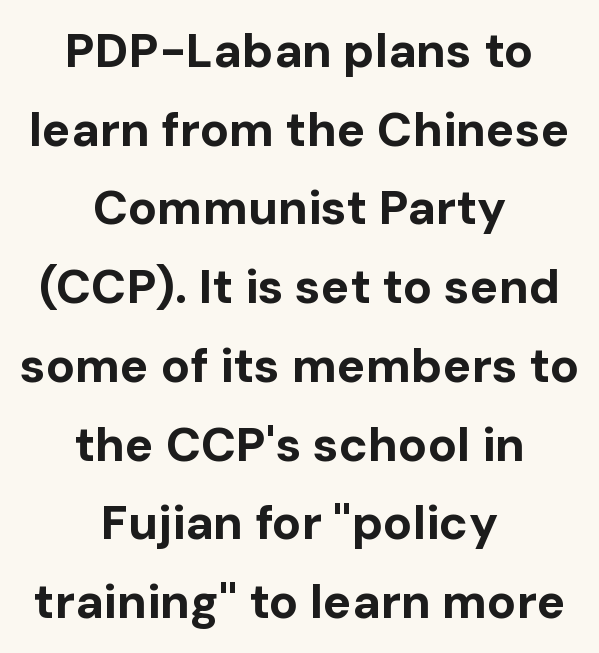
Look at the bottom of the vertical strokes: they stop flat, with no serifs. What stands out about the letter spacing? Nothing — it is the standard amount. The rendering uses natural spacing where letterforms have individual widths. How heavy is the stroke? Heavy — this is a bold. This rendering uses center alignment, leaving both contours irregular but symmetric.
